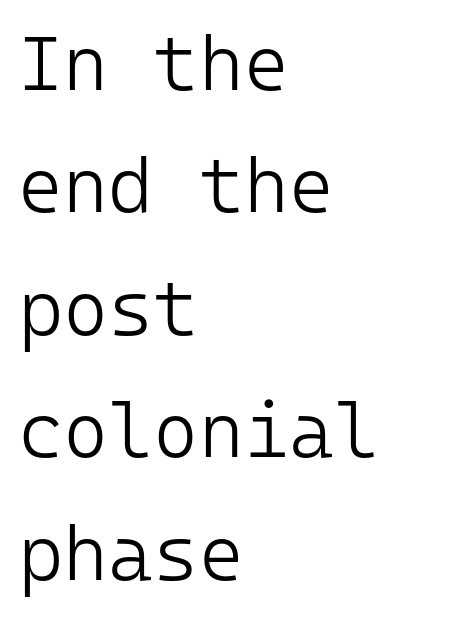
The horizontal fit of the characters is conventional and even. This reads as an unemphasized weight, regular at the heaviest. Designer's note — italics off, roman on. Unlike a traditional serif, this face leaves its strokes unadorned. The rendering uses typewriter-style spacing with identical character cells. Just letters on the line, the space beneath them empty.
